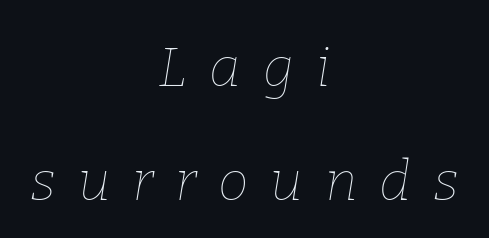
{"italic": "yes", "lean": "right", "slant_degrees": 9, "bold": "no", "weight": "thin", "width": "normal", "stroke_contrast": "low", "x_height": "medium", "monospaced": "no", "underline": "no", "align": "center", "line_spacing": "loose", "line_spacing_ratio": 2.08, "letter_spacing": "wide", "letter_spacing_em": 0.4, "glyph_px": 55}
